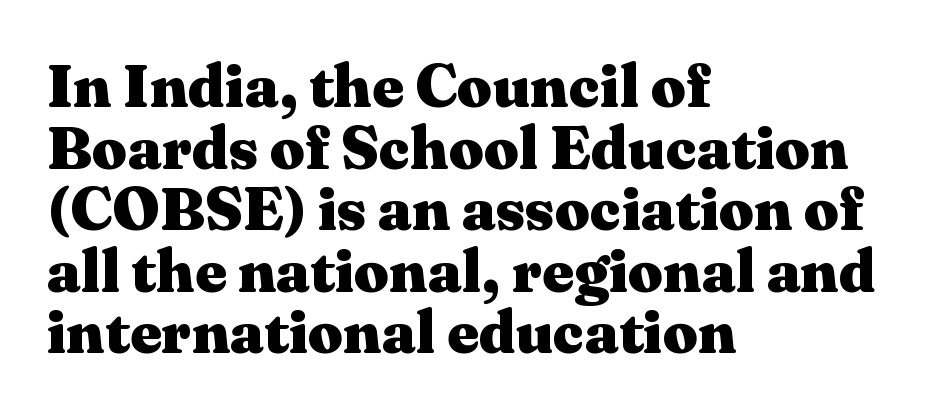
{"serif": "yes", "italic": "no", "bold": "yes", "weight": "heavy", "width": "wide", "stroke_contrast": "medium", "x_height": "medium", "monospaced": "no", "underline": "no", "align": "left", "line_spacing": "tight", "line_spacing_ratio": 1.01, "letter_spacing": "normal", "letter_spacing_em": 0.0, "glyph_px": 61}
